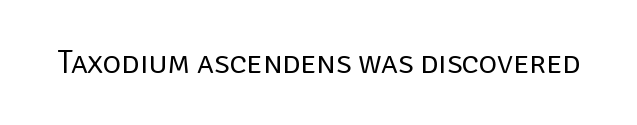
Q: Is the text bold? A: No.
Q: Is the text italic (slanted)? A: No, it is upright.
Q: Is the typeface a serif or a sans-serif typeface? A: Sans-serif.
Q: Is the text underlined? A: No.
Q: Is the spacing between letters normal or unusually wide? A: Normal.
Q: Width (condensed, normal, or wide)? A: Normal.
Q: Stroke contrast? A: Low.
Q: x-height? A: Large.
Q: Monospaced? A: No.
